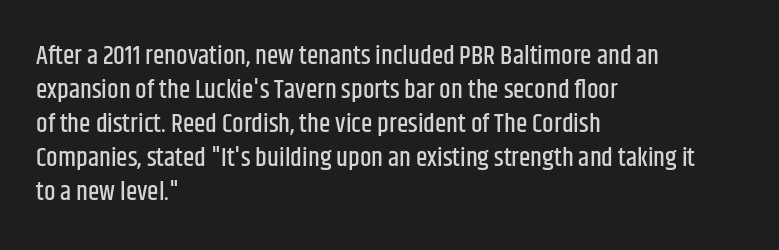
{"italic": "no", "underline": "no", "align": "left", "line_spacing": "normal", "line_spacing_ratio": 1.31, "letter_spacing": "normal", "letter_spacing_em": 0.0, "glyph_px": 26}
